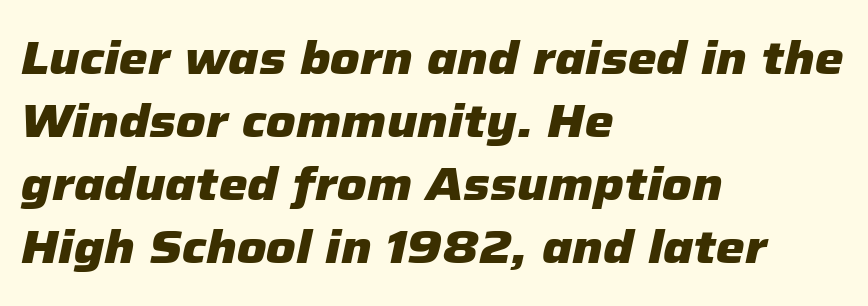
Students, this is bold: see how much ink each stroke carries. The zone under the glyphs is completely vacant. The line-height multiplier appears to be the usual default. The glyphs look as if they've been sheared to an angle. Honestly, the letter spacing is just normal — you wouldn't notice it. Spacing verdict: proportional, widths tailored to each character.
